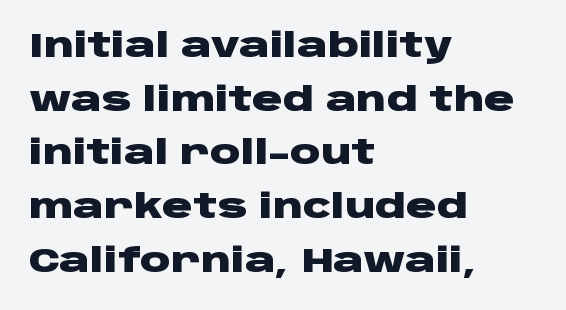
The image shows 34 px heavy, wide sans-serif type, upright; set left-aligned, normal line spacing (1.58x), normal letter spacing, not underlined; low stroke contrast and a large x-height.
